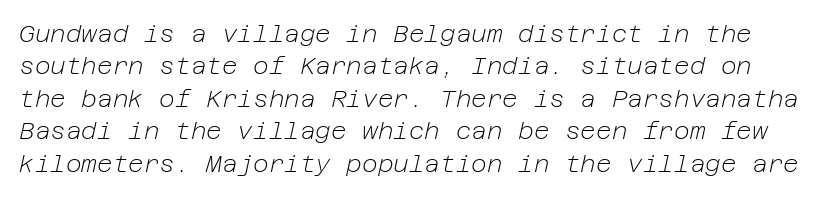
{"italic": "yes", "lean": "right", "slant_degrees": 12, "bold": "no", "underline": "no", "line_spacing": "normal", "line_spacing_ratio": 1.35, "letter_spacing": "normal", "letter_spacing_em": 0.0, "glyph_px": 24}
